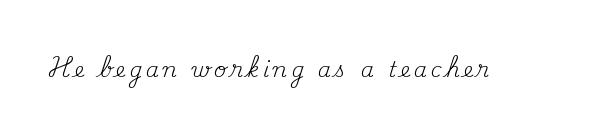
{"bold": "no", "underline": "no", "glyph_px": 21}
